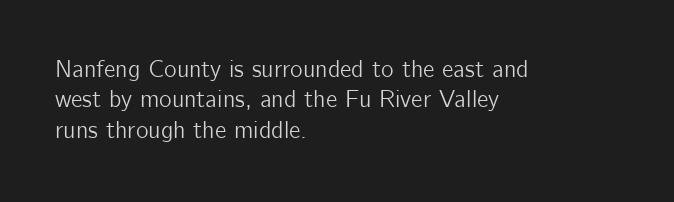
Unmarked baselines from the first word to the last. Short and long lines alike share a common starting point at left. The horizontal fit of the characters is conventional and even. Leading matches the norm, producing a regular column. In terms of posture, this sample is upright.
